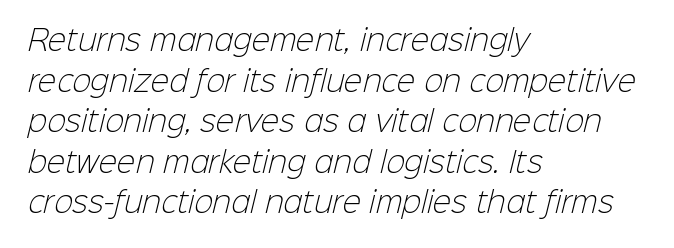
The image shows 28 px light sans-serif type; set left-aligned, normal line spacing (1.45x), normal letter spacing, not underlined; low stroke contrast and a medium x-height.
